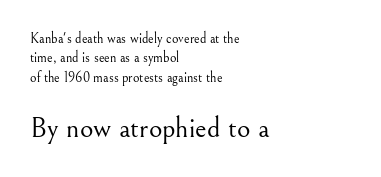
{"serif": "yes", "italic": "no", "bold": "no", "weight": "light", "width": "normal", "stroke_contrast": "medium", "x_height": "small", "monospaced": "no", "underline": "no", "align": "left", "line_spacing": "normal", "line_spacing_ratio": 1.38, "letter_spacing": "normal", "letter_spacing_em": 0.0, "larger_block": "second", "size_ratio": 2.07, "glyph_px": 29}
